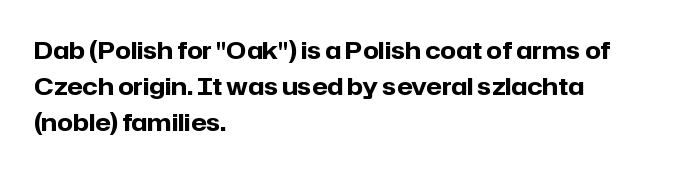
{"italic": "no", "bold": "yes", "underline": "no", "align": "left", "line_spacing": "normal", "line_spacing_ratio": 1.56, "letter_spacing": "normal", "letter_spacing_em": 0.0, "glyph_px": 23}
